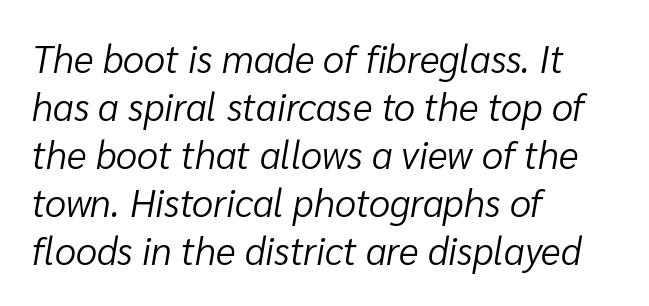
Q: Is the text bold? A: No.
Q: Is the text italic (slanted)? A: Yes, it leans right by about 10 degrees.
Q: Is the text underlined? A: No.
Q: How is the paragraph aligned? A: Left-aligned.
Q: Is the spacing between letters normal or unusually wide? A: Normal.
Q: Is the spacing between lines tight, normal or loose? A: Normal.
Q: Width (condensed, normal, or wide)? A: Normal.
Q: Stroke contrast? A: Low.
Q: x-height? A: Medium.
Q: Monospaced? A: No.
